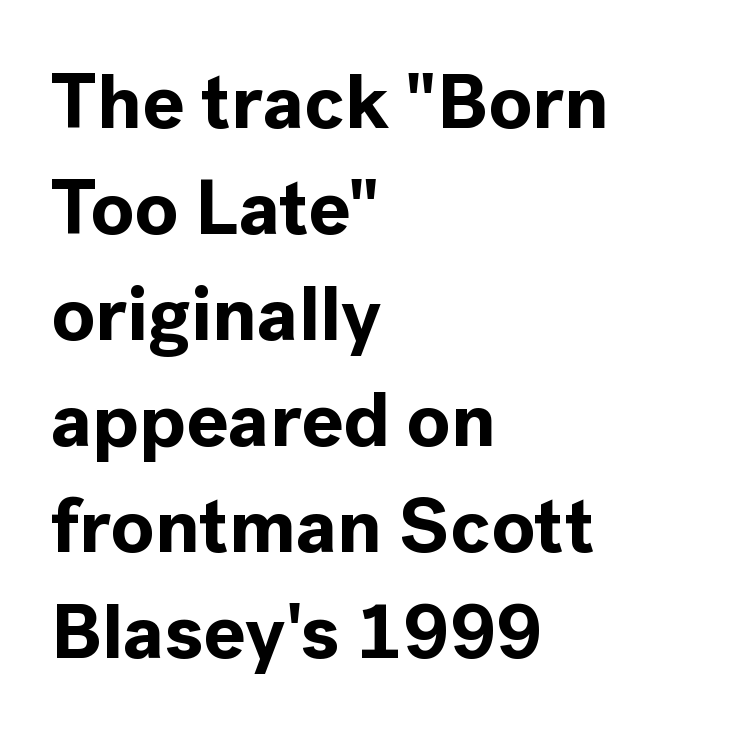
{"serif": "no", "italic": "no", "bold": "yes", "weight": "bold", "width": "normal", "x_height": "medium", "monospaced": "no", "underline": "no", "align": "left", "line_spacing": "normal", "line_spacing_ratio": 1.36, "letter_spacing": "normal", "letter_spacing_em": 0.0, "glyph_px": 78}
